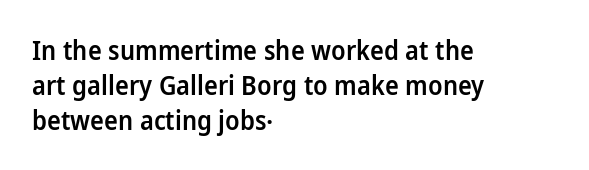
Q: Is the text bold? A: Semi-bold.
Q: Is the text italic (slanted)? A: No, it is upright.
Q: Is the text underlined? A: No.
Q: How is the paragraph aligned? A: Left-aligned.
Q: Is the spacing between letters normal or unusually wide? A: Normal.
Q: Is the spacing between lines tight, normal or loose? A: Normal.
